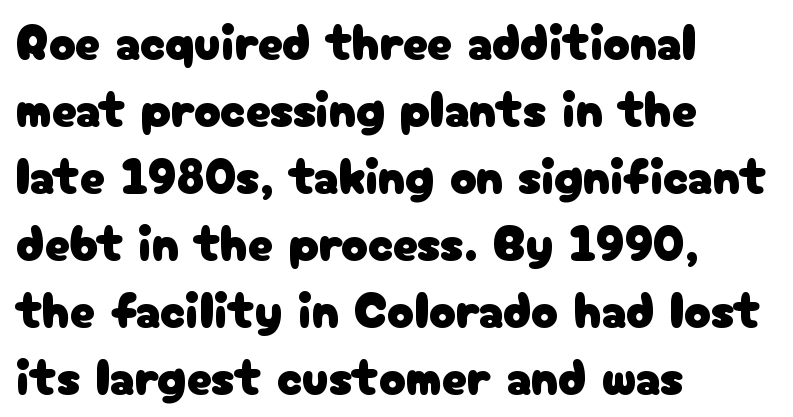
Q: Is the text italic (slanted)? A: No, it is upright.
Q: Is the typeface a serif or a sans-serif typeface? A: Sans-serif.
Q: Is the text underlined? A: No.
Q: How is the paragraph aligned? A: Left-aligned.
Q: Is the spacing between letters normal or unusually wide? A: Normal.
Q: Is the spacing between lines tight, normal or loose? A: Normal.
Q: Width (condensed, normal, or wide)? A: Normal.
Q: Stroke contrast? A: Low.
Q: x-height? A: Medium.
Q: Monospaced? A: No.
